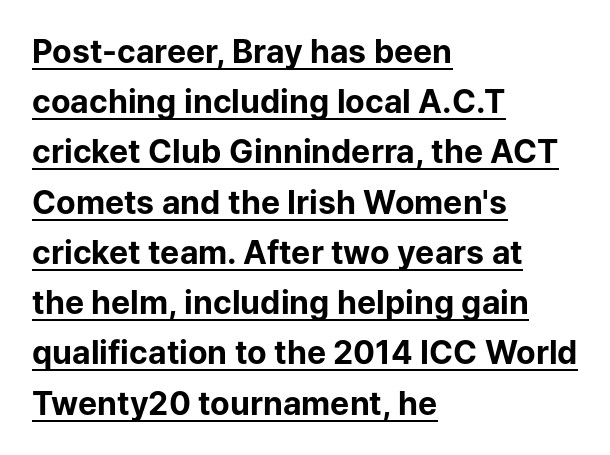
The image shows 32 px bold sans-serif type, upright; set left-aligned, normal line spacing (1.57x), normal letter spacing, underlined; low stroke contrast and a medium x-height.
